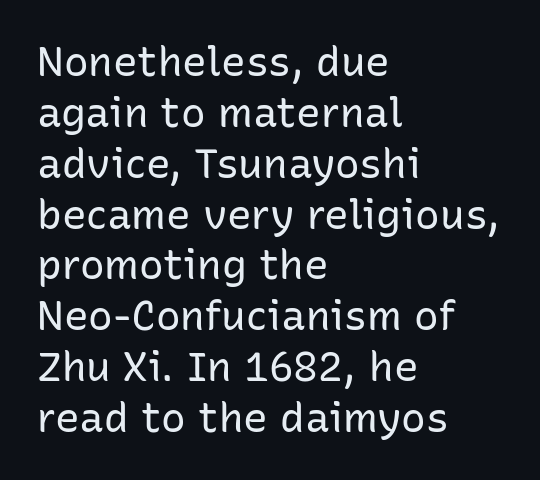
{"serif": "no", "italic": "no", "bold": "no", "weight": "regular", "width": "normal", "stroke_contrast": "low", "x_height": "medium", "monospaced": "no", "underline": "no", "align": "left", "line_spacing_ratio": 1.24, "letter_spacing": "normal", "letter_spacing_em": 0.0, "glyph_px": 41}
